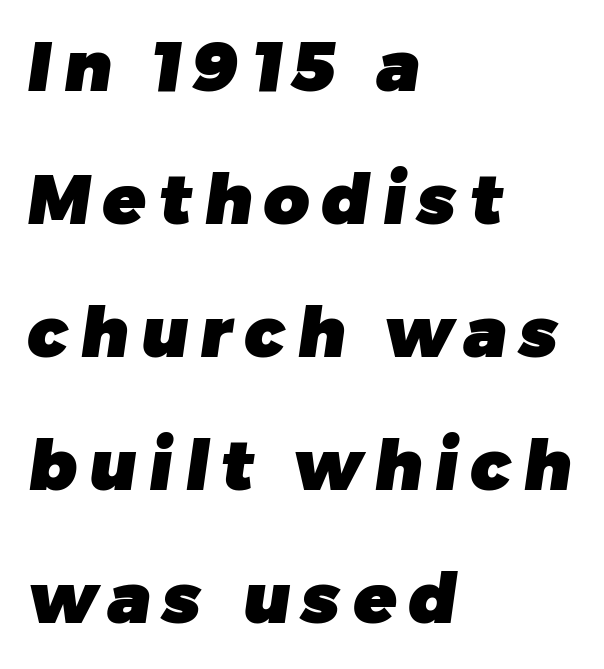
Descenders are the only things crossing below the line. To sum up the face: it is a sans, with no serifs. The rendering uses natural spacing where letterforms have individual widths. Leading is clearly above the norm, producing a sparse column. The rag falls on the right side of this text block.
